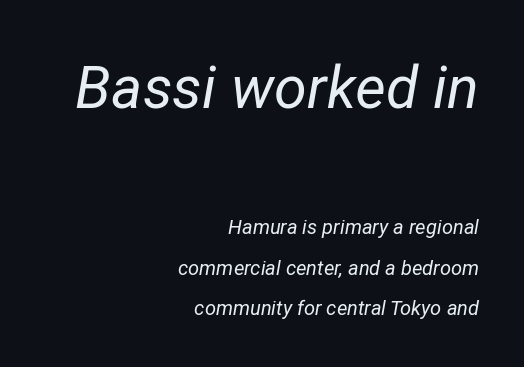
{"italic": "yes", "lean": "right", "slant_degrees": 12, "bold": "no", "weight": "regular", "width": "normal", "stroke_contrast": "low", "x_height": "medium", "monospaced": "no", "underline": "no", "align": "right", "line_spacing": "loose", "line_spacing_ratio": 2.03, "letter_spacing": "normal", "letter_spacing_em": 0.0, "larger_block": "first", "size_ratio": 2.95, "glyph_px": 59}
